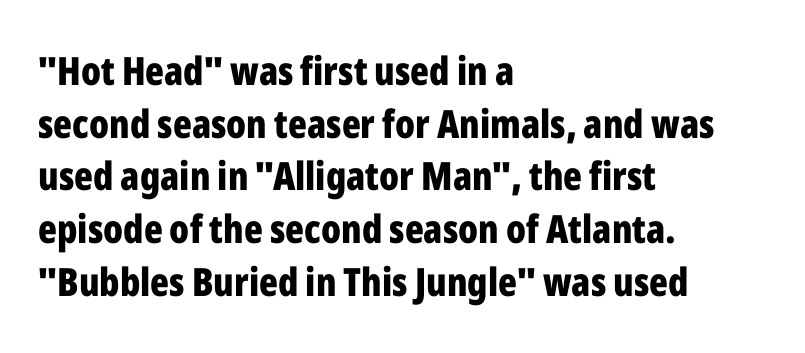
Q: Is the text bold? A: Yes.
Q: Is the text italic (slanted)? A: No, it is upright.
Q: Is the typeface a serif or a sans-serif typeface? A: Sans-serif.
Q: Is the text underlined? A: No.
Q: How is the paragraph aligned? A: Left-aligned.
Q: Is the spacing between letters normal or unusually wide? A: Normal.
Q: Is the spacing between lines tight, normal or loose? A: Normal.
Q: Width (condensed, normal, or wide)? A: Condensed.
Q: Stroke contrast? A: Low.
Q: x-height? A: Medium.
Q: Monospaced? A: No.
